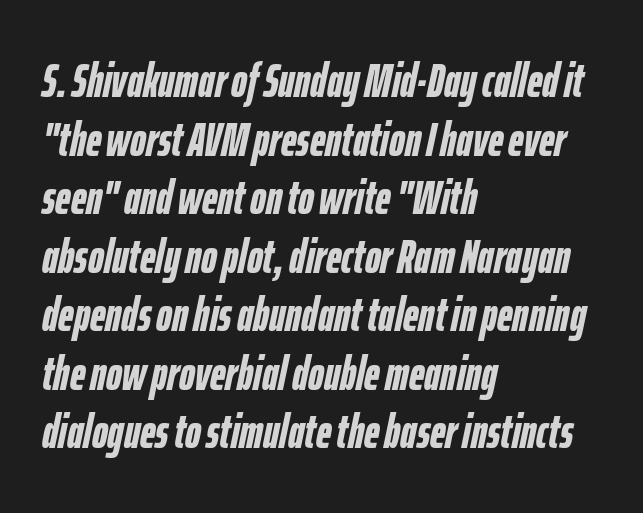
The image shows 48 px semibold, condensed type, italic (leaning right); set left-aligned, line spacing 1.22x, normal letter spacing, not underlined; low stroke contrast and a medium x-height.
